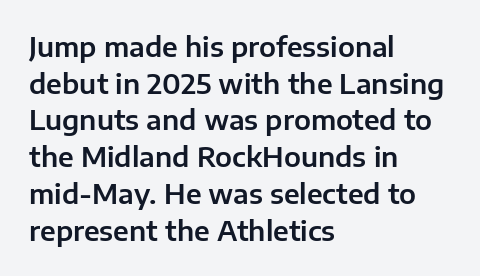
{"italic": "no", "underline": "no", "align": "left", "line_spacing": "normal", "line_spacing_ratio": 1.36, "letter_spacing": "normal", "letter_spacing_em": 0.0, "glyph_px": 27}
